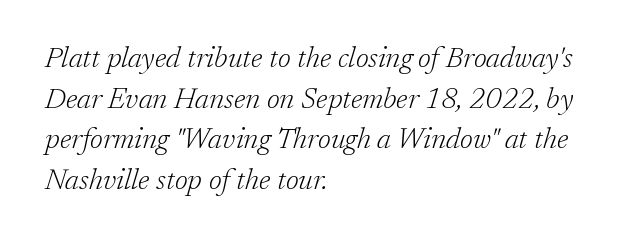
Q: Is the text bold? A: No.
Q: Is the text italic (slanted)? A: Yes, it leans right by about 17 degrees.
Q: Is the typeface a serif or a sans-serif typeface? A: Serif.
Q: Is the text underlined? A: No.
Q: How is the paragraph aligned? A: Left-aligned.
Q: Is the spacing between letters normal or unusually wide? A: Normal.
Q: Is the spacing between lines tight, normal or loose? A: Normal.
Q: Width (condensed, normal, or wide)? A: Normal.
Q: Stroke contrast? A: Low.
Q: x-height? A: Medium.
Q: Monospaced? A: No.
